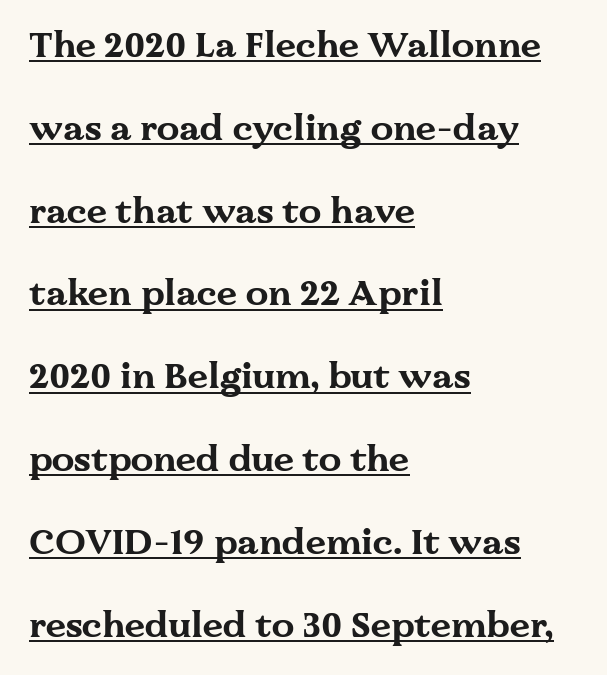
Successive baselines arrive slowly, with a big drop between each. Look at the tracking — it's just the regular setting, nothing added. Strong, thick strokes mark this as bold type. Underlining? Definitely there.
